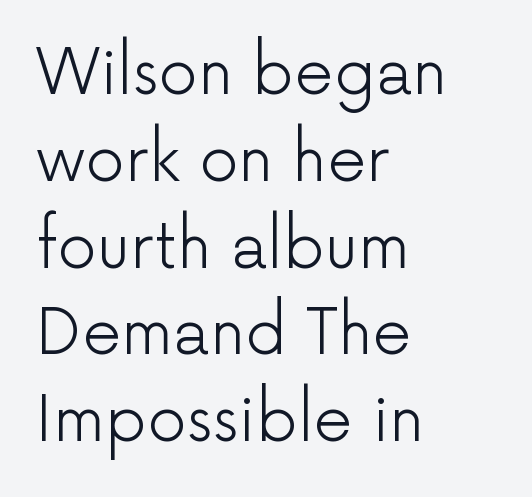
The image shows 62 px light sans-serif type, upright; set left-aligned, normal line spacing (1.4x), normal letter spacing, not underlined; low stroke contrast and a medium x-height.
